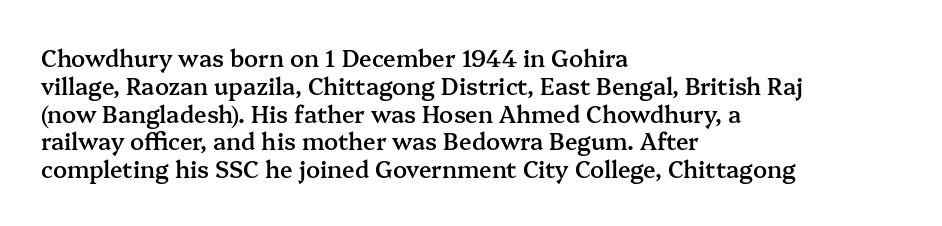
The image shows 23 px text type, upright; set left-aligned, line spacing 1.21x, normal letter spacing, not underlined.
